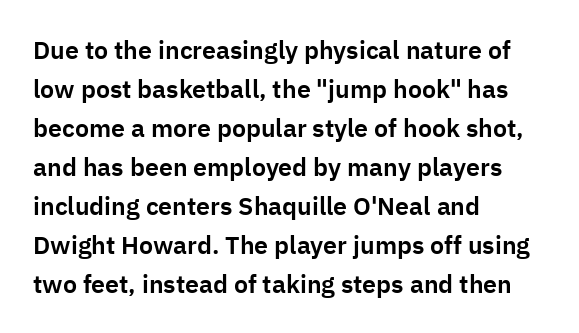
Q: Is the text italic (slanted)? A: No, it is upright.
Q: Is the text underlined? A: No.
Q: How is the paragraph aligned? A: Left-aligned.
Q: Is the spacing between letters normal or unusually wide? A: Normal.
Q: Is the spacing between lines tight, normal or loose? A: Normal.
